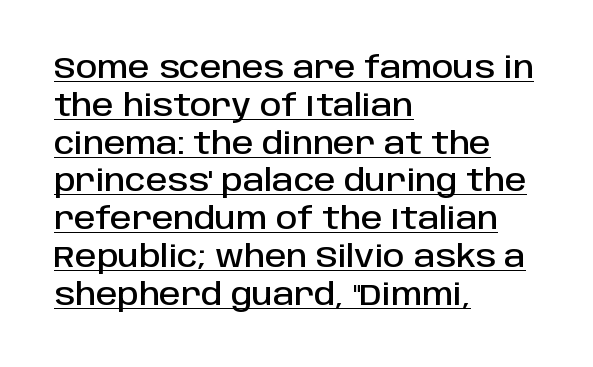
{"serif": "no", "italic": "no", "width": "normal", "stroke_contrast": "low", "x_height": "large", "monospaced": "no", "underline": "yes", "align": "left", "line_spacing": "normal", "line_spacing_ratio": 1.26, "letter_spacing": "normal", "letter_spacing_em": 0.0, "glyph_px": 30}
